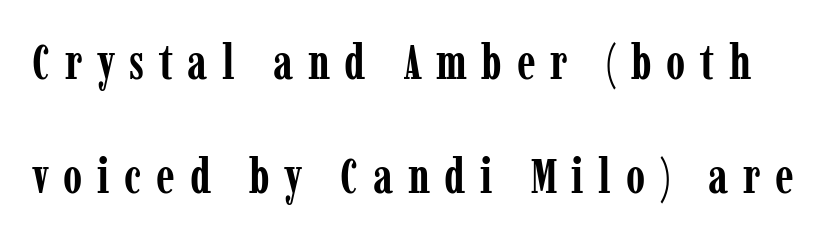
The image shows 49 px semibold, condensed serif type, upright; set loose line spacing (2.33x), unusually wide letter spacing (+0.3 em), not underlined; low stroke contrast and a medium x-height.
